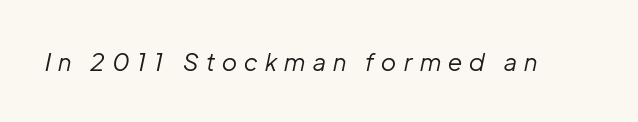
The face looks like a standard text weight, possibly lighter. Each row of text sits above clean, open space. Between one letter and the next there's a generous, obvious gap. Compared with ordinary roman type, these characters are visibly tilted.
